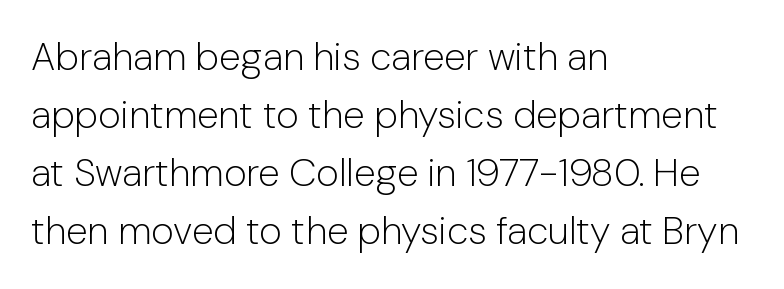
{"serif": "no", "italic": "no", "bold": "no", "weight": "light", "width": "normal", "stroke_contrast": "low", "x_height": "medium", "monospaced": "no", "underline": "no", "align": "left", "line_spacing": "normal", "line_spacing_ratio": 1.49, "letter_spacing": "normal", "letter_spacing_em": 0.0, "glyph_px": 39}
